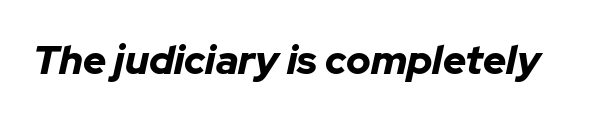
Q: Is the text bold? A: Yes.
Q: Is the text italic (slanted)? A: Yes, it leans right by about 12 degrees.
Q: Is the text underlined? A: No.
Q: Is the spacing between letters normal or unusually wide? A: Normal.
Q: Width (condensed, normal, or wide)? A: Normal.
Q: Stroke contrast? A: Low.
Q: x-height? A: Medium.
Q: Monospaced? A: No.
